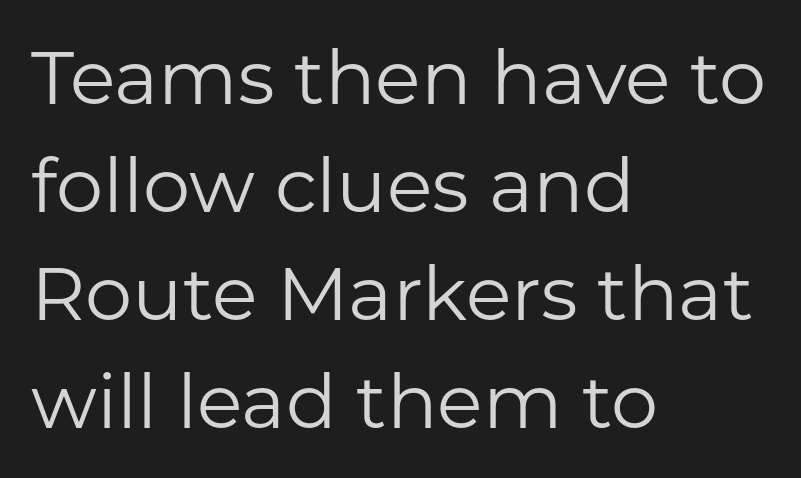
Q: Is the text bold? A: No.
Q: Is the text italic (slanted)? A: No, it is upright.
Q: Is the typeface a serif or a sans-serif typeface? A: Sans-serif.
Q: Is the text underlined? A: No.
Q: How is the paragraph aligned? A: Left-aligned.
Q: Is the spacing between letters normal or unusually wide? A: Normal.
Q: Is the spacing between lines tight, normal or loose? A: Normal.
Q: Width (condensed, normal, or wide)? A: Normal.
Q: Stroke contrast? A: Low.
Q: x-height? A: Medium.
Q: Monospaced? A: No.
